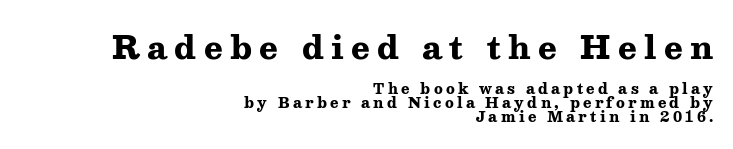
The image shows 31 px heavy, wide serif type, upright; set right-aligned, tight line spacing (1.01x), unusually wide letter spacing (+0.23 em), not underlined; the first (top) block is 2.21x larger; medium stroke contrast and a medium x-height.
